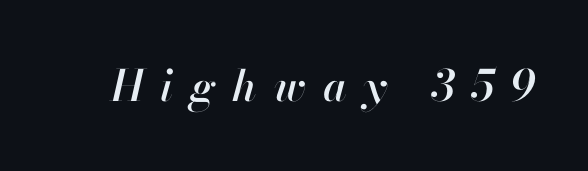
Q: Is the text italic (slanted)? A: Yes, it leans right by about 13 degrees.
Q: Is the text underlined? A: No.
Q: Is the spacing between letters normal or unusually wide? A: Unusually wide.
Q: Width (condensed, normal, or wide)? A: Normal.
Q: Stroke contrast? A: High.
Q: x-height? A: Small.
Q: Monospaced? A: No.
